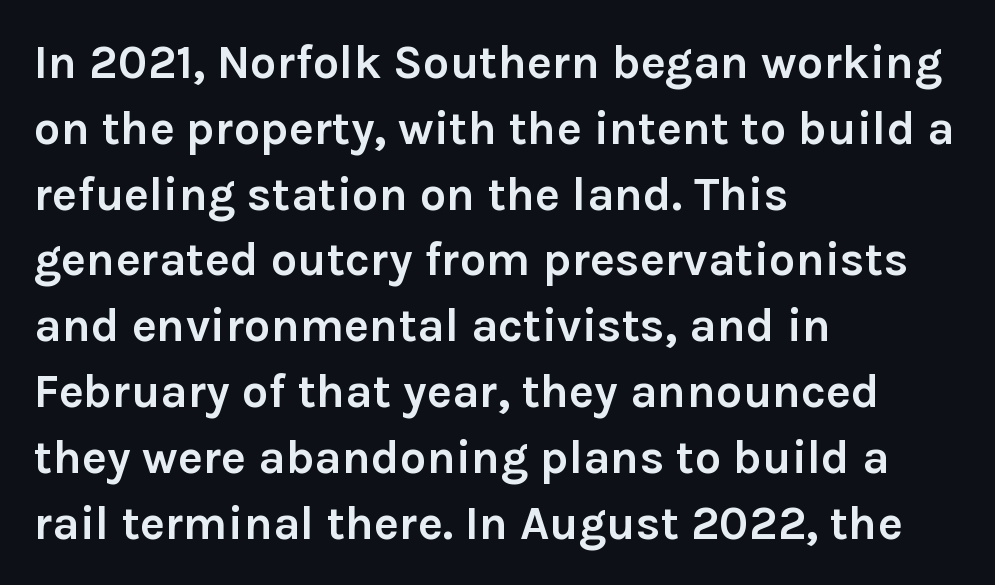
{"serif": "no", "italic": "no", "bold": "yes", "weight": "semibold", "width": "normal", "stroke_contrast": "low", "x_height": "medium", "monospaced": "no", "underline": "no", "align": "left", "line_spacing": "normal", "line_spacing_ratio": 1.4, "letter_spacing": "normal", "letter_spacing_em": 0.0, "glyph_px": 47}
